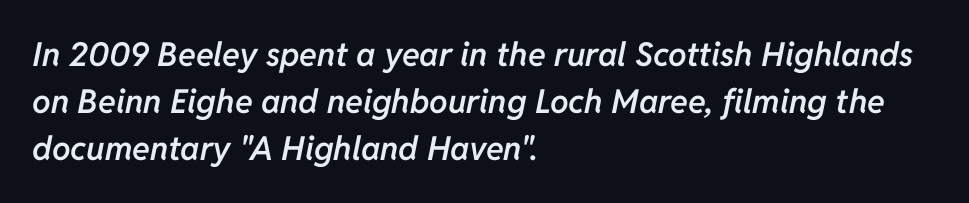
The image shows 33 px semibold type, italic (leaning right); set left-aligned, normal line spacing (1.43x), normal letter spacing, not underlined; low stroke contrast and a medium x-height.
